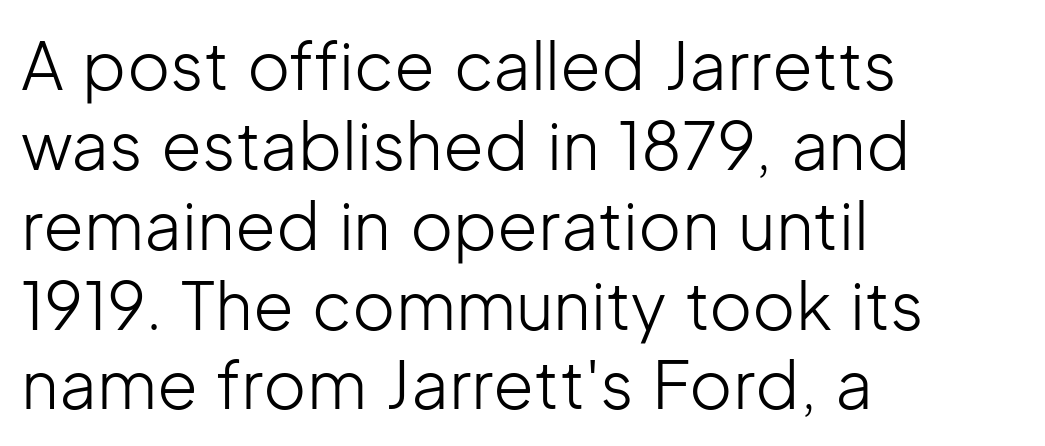
Q: Is the text bold? A: No.
Q: Is the text italic (slanted)? A: No, it is upright.
Q: Is the typeface a serif or a sans-serif typeface? A: Sans-serif.
Q: Is the text underlined? A: No.
Q: How is the paragraph aligned? A: Left-aligned.
Q: Is the spacing between letters normal or unusually wide? A: Normal.
Q: Width (condensed, normal, or wide)? A: Normal.
Q: Stroke contrast? A: Low.
Q: x-height? A: Medium.
Q: Monospaced? A: No.
